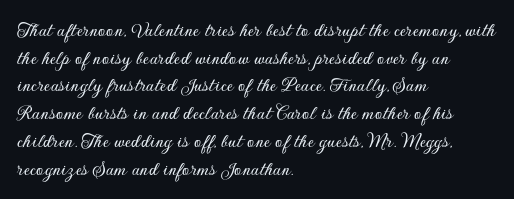
Q: Is the text italic (slanted)? A: Yes.
Q: Is the text underlined? A: No.
Q: How is the paragraph aligned? A: Left-aligned.
Q: Is the spacing between letters normal or unusually wide? A: Normal.
Q: Is the spacing between lines tight, normal or loose? A: Normal.
